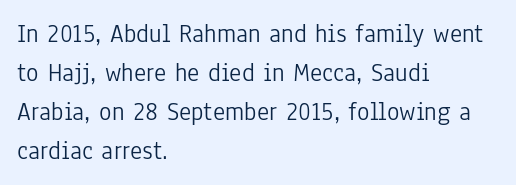
Q: Is the text bold? A: No.
Q: Is the text italic (slanted)? A: No, it is upright.
Q: Is the text underlined? A: No.
Q: How is the paragraph aligned? A: Left-aligned.
Q: Is the spacing between letters normal or unusually wide? A: Normal.
Q: Is the spacing between lines tight, normal or loose? A: Normal.
